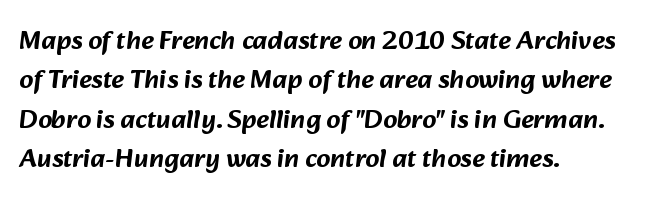
The rows are spaced the way most documents space them. The letters sit at their default tracking, neither squeezed nor spread. The paragraph shown leans on its left margin. The specimen omits any rule beneath the text block's lines.
